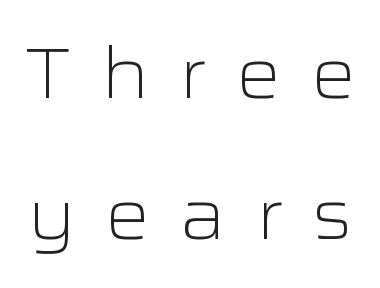
The image shows 71 px light, wide sans-serif type, upright; set loose line spacing (1.98x), unusually wide letter spacing (+0.41 em), not underlined; low stroke contrast and a medium x-height.
